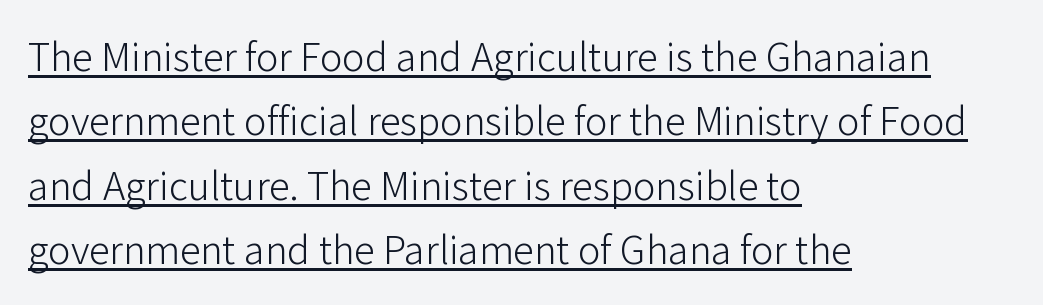
The image shows 42 px light sans-serif type, upright; set left-aligned, normal line spacing (1.53x), normal letter spacing, underlined; low stroke contrast and a medium x-height.
